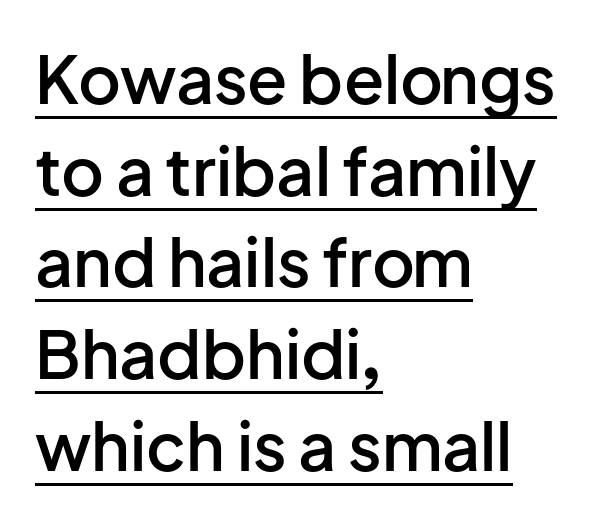
The rendering uses a moderate line-height, typical for paragraphs. The letters sit at their default tracking, neither squeezed nor spread. Notice how the passage keeps a crisp vertical edge on the left only. Each line of the rendering has a horizontal stroke beneath the glyphs.
